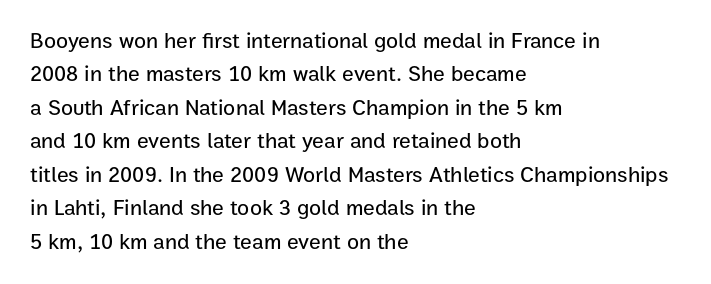
{"italic": "no", "underline": "no", "align": "left", "line_spacing": "normal", "line_spacing_ratio": 1.52, "letter_spacing": "normal", "letter_spacing_em": 0.0, "glyph_px": 22}
